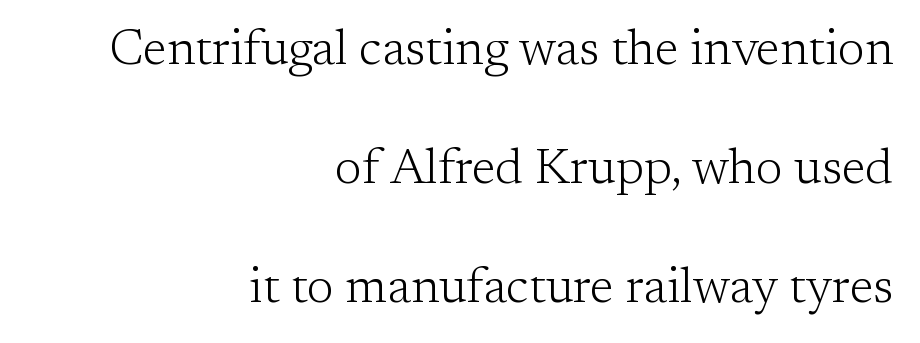
The image shows 49 px light serif type, upright; set right-aligned, loose line spacing (2.43x), normal letter spacing, not underlined; low stroke contrast and a medium x-height.
